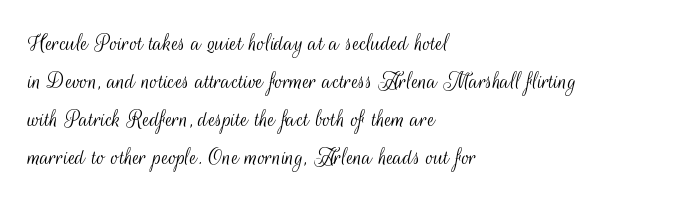
Visually the block forms a straight wall on the left and a jagged coastline on the right. Caption: standard tracking, unaltered. Weight: not bold — regular or lighter.
